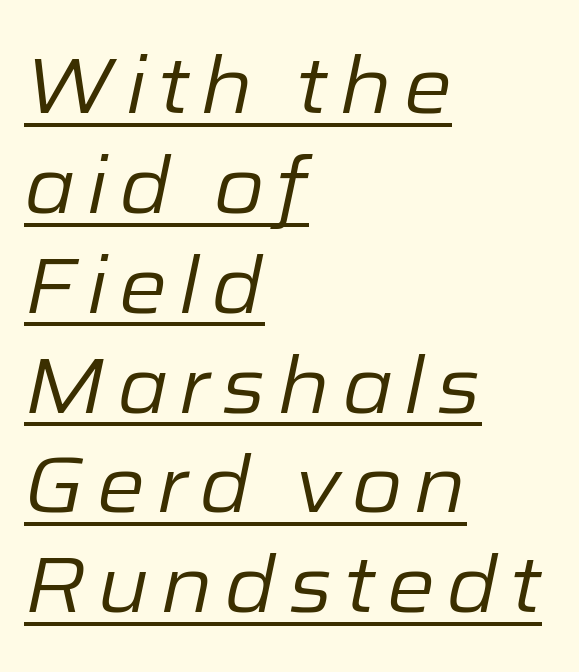
Summary of weight: not heavy and not bold. Italic: yes, the glyphs are oblique. A typesetter would call this proportional, since set widths differ per character. The string is rendered with underlining switched on. Typeset ragged right — the left edge is the straight one.
